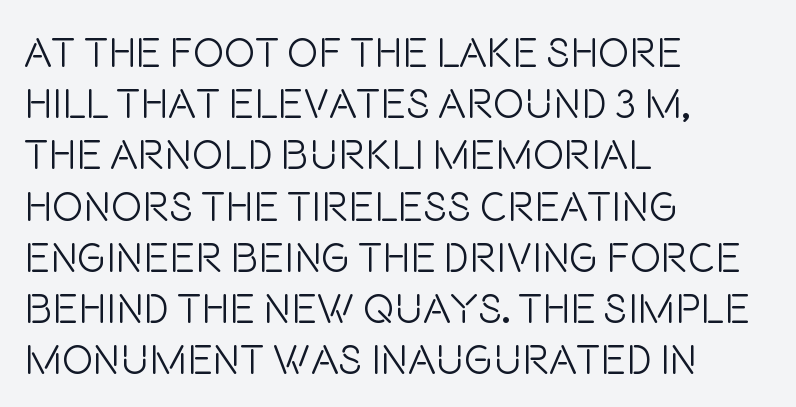
The type family on display is of the sans-serif kind. Underline: absent. Visually the block forms a straight wall on the left and a jagged coastline on the right. Stems and bowls with no extra thickness — not bold. The passage shown is typed in a proportional face where columns would drift.
